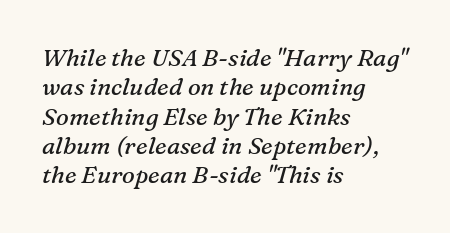
The image shows 24 px text type, italic (leaning right); set left-aligned, line spacing 1.22x, normal letter spacing, not underlined.
